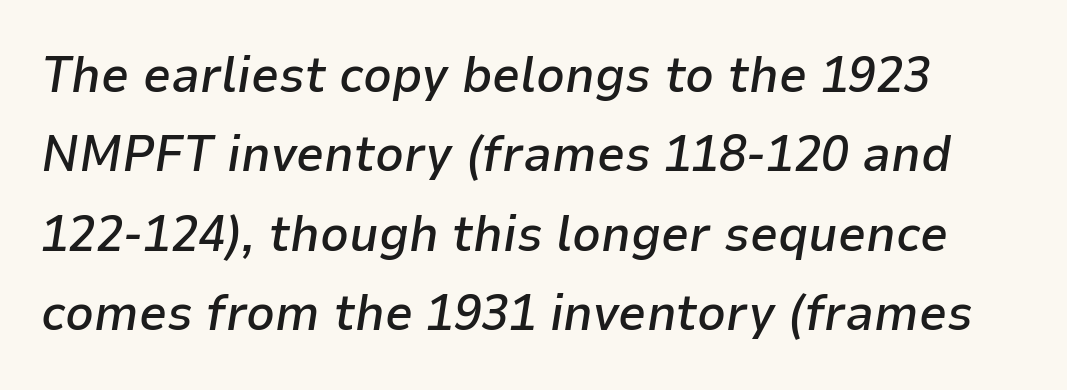
The image shows 50 px semibold type, italic (leaning right); set normal line spacing (1.59x), normal letter spacing, not underlined; low stroke contrast and a medium x-height.
